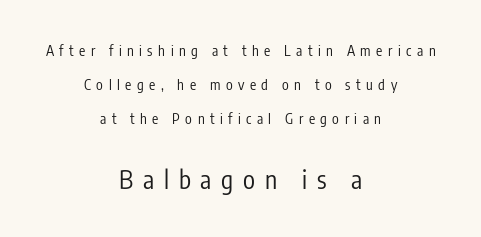
The image shows 25 px text type, upright; set centered, loose line spacing (2.43x), unusually wide letter spacing (+0.39 em), not underlined; the second (bottom) block is 1.79x larger.
